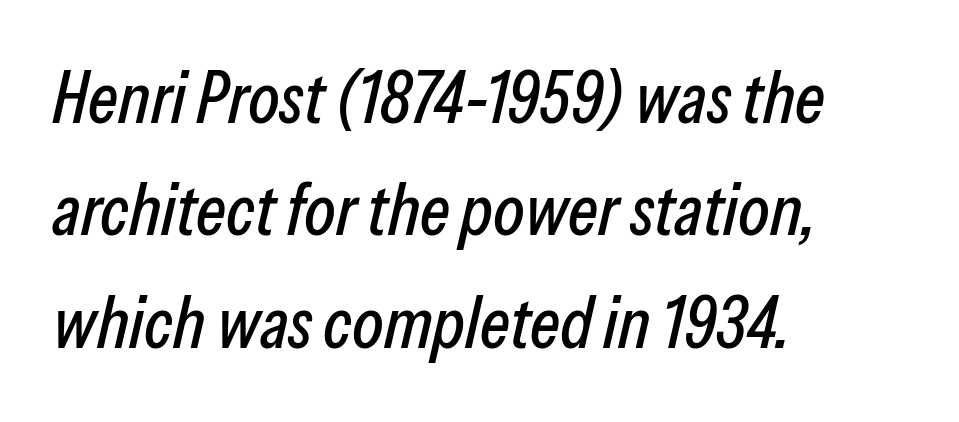
{"italic": "yes", "lean": "right", "slant_degrees": 13, "width": "condensed", "stroke_contrast": "low", "x_height": "medium", "monospaced": "no", "underline": "no", "align": "left", "line_spacing": "normal", "line_spacing_ratio": 1.56, "letter_spacing": "normal", "letter_spacing_em": 0.0, "glyph_px": 72}
